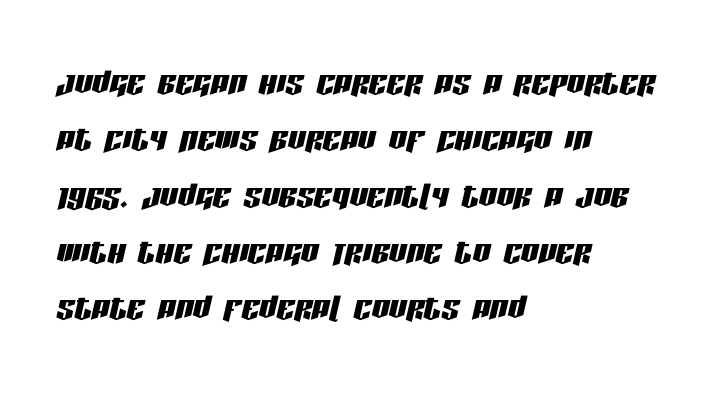
Q: Is the text italic (slanted)? A: Yes, it leans right by about 13 degrees.
Q: Is the text underlined? A: No.
Q: How is the paragraph aligned? A: Left-aligned.
Q: Is the spacing between letters normal or unusually wide? A: Normal.
Q: Is the spacing between lines tight, normal or loose? A: Normal.
Q: Width (condensed, normal, or wide)? A: Condensed.
Q: Stroke contrast? A: Low.
Q: x-height? A: Large.
Q: Monospaced? A: No.
